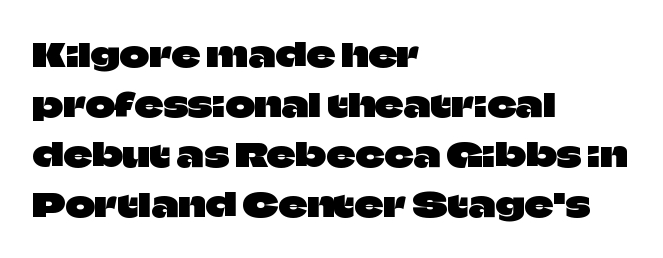
The image shows 32 px sans-serif type, upright; set left-aligned, normal line spacing (1.56x), normal letter spacing, not underlined; low stroke contrast and a large x-height.
